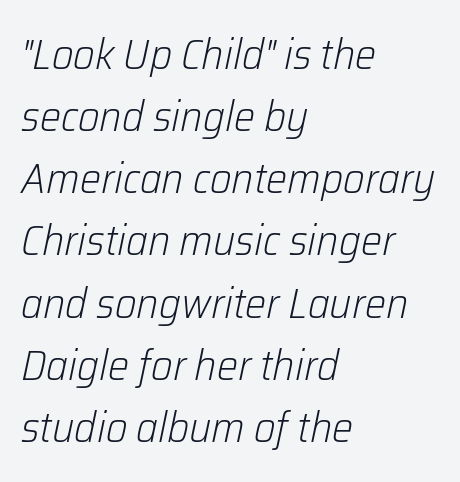
Looks like regular typesetting: each glyph gets only the width it needs. Regular leading. Left-aligned paragraph, ragged on the right. Each row of text sits above clean, open space. Tracking value appears to be zero — textbook default spacing.
